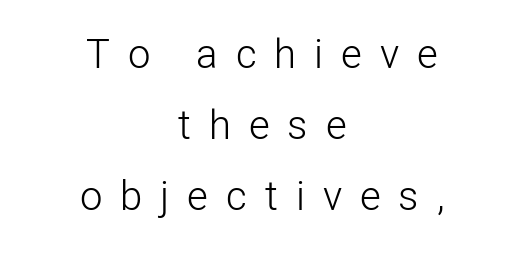
{"serif": "no", "italic": "no", "bold": "no", "weight": "light", "width": "normal", "stroke_contrast": "low", "x_height": "medium", "monospaced": "no", "underline": "no", "align": "center", "line_spacing_ratio": 1.78, "letter_spacing": "wide", "letter_spacing_em": 0.45, "glyph_px": 40}
